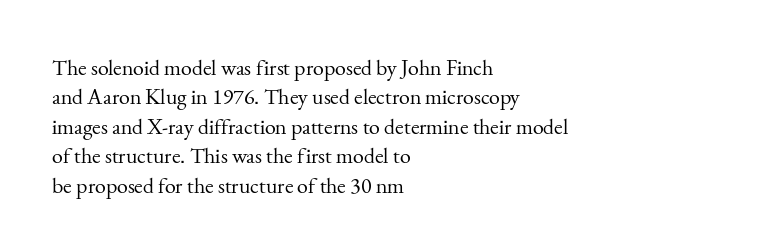
{"italic": "no", "bold": "no", "underline": "no", "align": "left", "line_spacing": "normal", "line_spacing_ratio": 1.34, "letter_spacing": "normal", "letter_spacing_em": 0.0, "glyph_px": 22}
